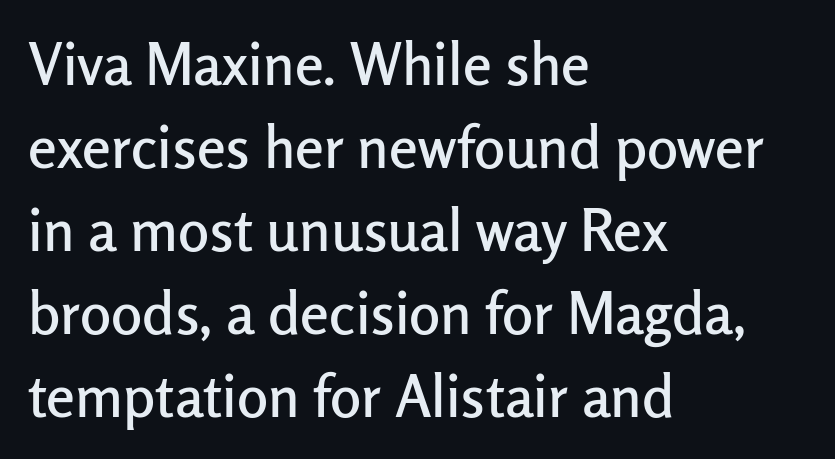
The image shows 58 px sans-serif type, upright; set left-aligned, normal line spacing (1.43x), normal letter spacing, not underlined; low stroke contrast and a medium x-height.
